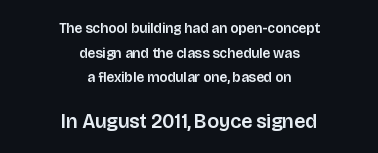
The rendering positions every line midway between the sides. Does the lettering tilt? It doesn't — this is upright. This rendering features lettering with no underline. Is the letter spacing exaggerated? No — it looks like the ordinary default. Scale increases going downward across the two blocks.
